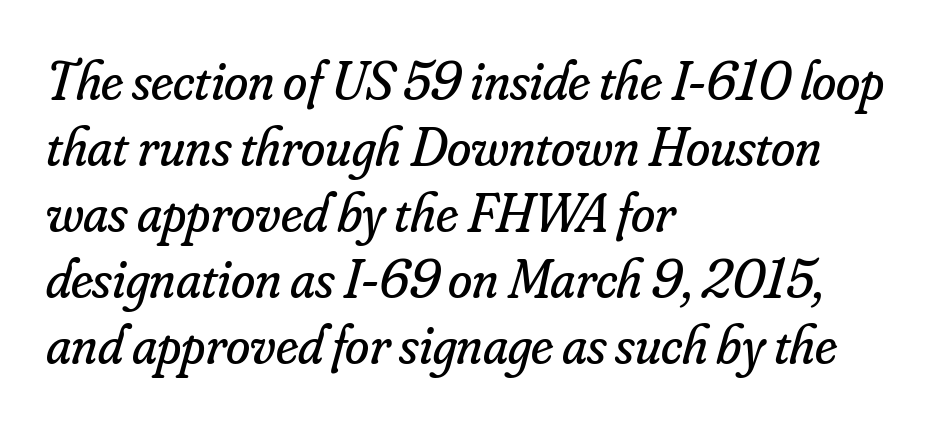
The image shows 55 px regular-weight serif type, italic (leaning right); set left-aligned, line spacing 1.2x, normal letter spacing, not underlined; low stroke contrast and a small x-height.
